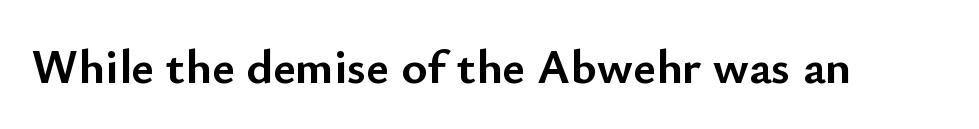
The image shows 49 px semibold sans-serif type, upright; set normal letter spacing, not underlined; low stroke contrast and a small x-height.
